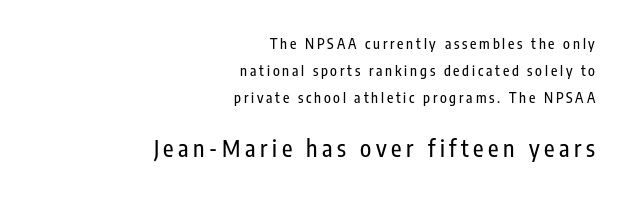
The image shows 23 px text type, upright; set right-aligned, loose line spacing (1.92x), unusually wide letter spacing (+0.2 em), not underlined; the second (bottom) block is 1.64x larger.
